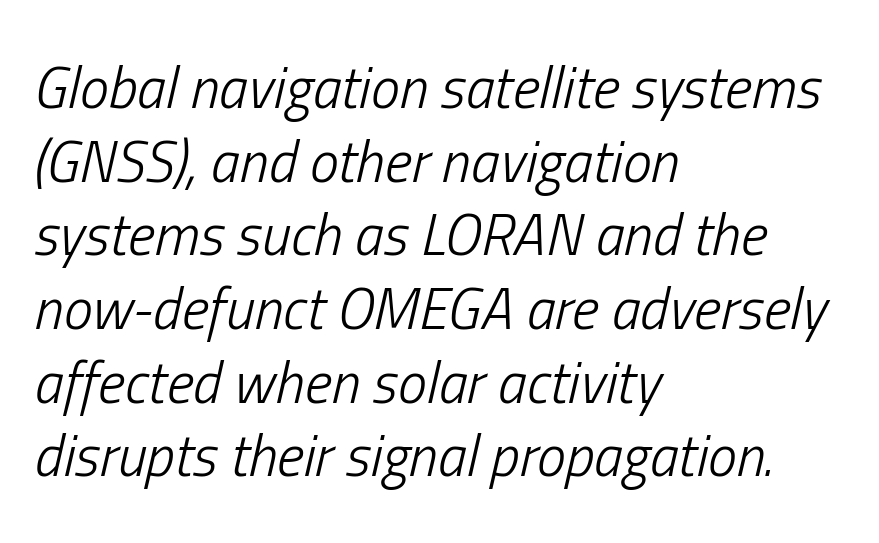
{"italic": "yes", "lean": "right", "slant_degrees": 13, "bold": "no", "weight": "light", "width": "condensed", "stroke_contrast": "low", "x_height": "medium", "monospaced": "no", "underline": "no", "align": "left", "line_spacing": "normal", "line_spacing_ratio": 1.27, "letter_spacing": "normal", "letter_spacing_em": 0.0, "glyph_px": 58}
